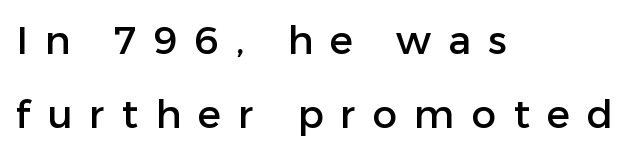
Q: Is the text italic (slanted)? A: No, it is upright.
Q: Is the typeface a serif or a sans-serif typeface? A: Sans-serif.
Q: Is the text underlined? A: No.
Q: How is the paragraph aligned? A: Left-aligned.
Q: Is the spacing between letters normal or unusually wide? A: Unusually wide.
Q: Width (condensed, normal, or wide)? A: Normal.
Q: Stroke contrast? A: Low.
Q: x-height? A: Medium.
Q: Monospaced? A: No.
